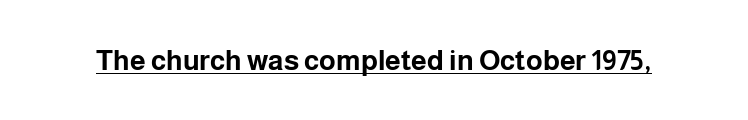
{"serif": "no", "italic": "no", "bold": "yes", "weight": "bold", "width": "normal", "stroke_contrast": "low", "x_height": "medium", "monospaced": "no", "underline": "yes", "letter_spacing": "normal", "letter_spacing_em": 0.0, "glyph_px": 28}
